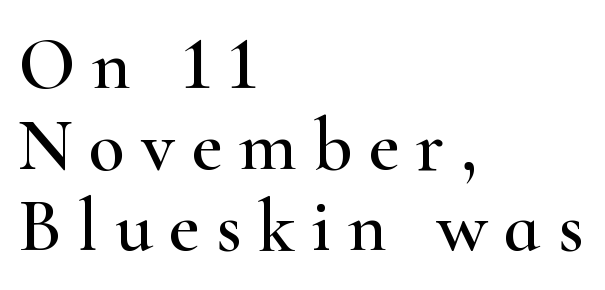
{"serif": "yes", "italic": "no", "width": "wide", "stroke_contrast": "high", "x_height": "small", "monospaced": "no", "underline": "no", "align": "left", "line_spacing": "tight", "line_spacing_ratio": 1.08, "letter_spacing": "wide", "letter_spacing_em": 0.22, "glyph_px": 75}
